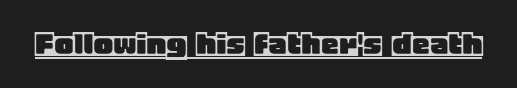
The letters sit at their default tracking, neither squeezed nor spread. Is this a fixed-width face? No — the glyphs have proportional, varying widths. Is there an underline? Yes — a line sits under the letters. Notice how the stems are strictly vertical — no italics here.
